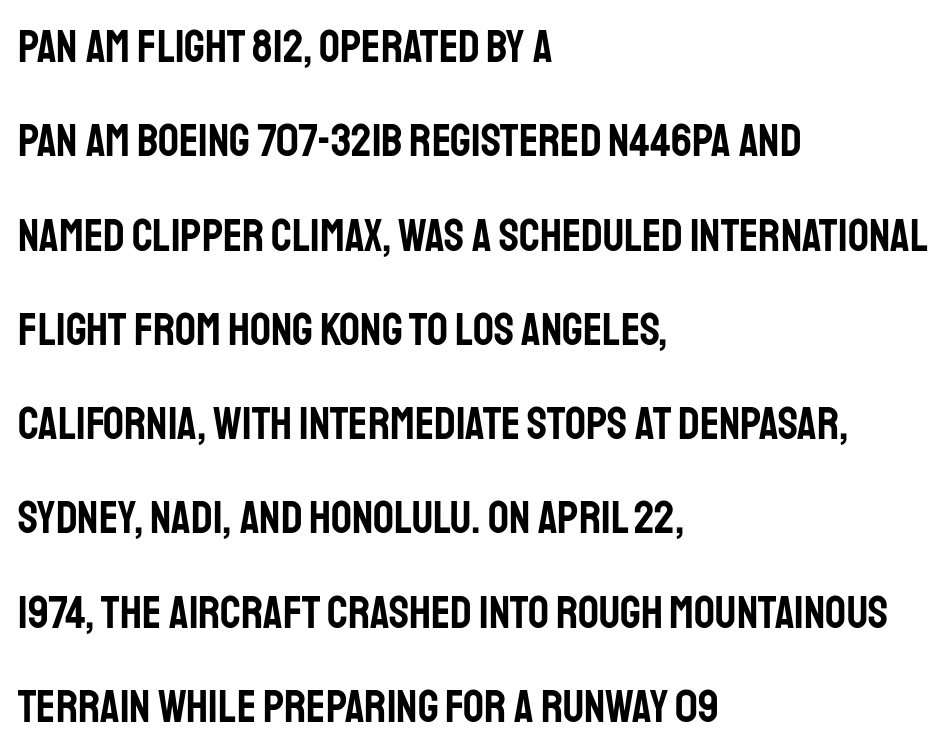
The image shows 46 px condensed sans-serif type, upright; set left-aligned, loose line spacing (2.05x), normal letter spacing, not underlined; low stroke contrast and a large x-height.
